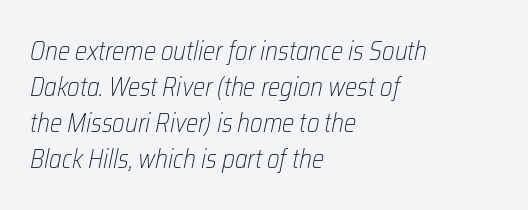
Q: Is the text bold? A: No.
Q: Is the text italic (slanted)? A: Yes, it leans right by about 12 degrees.
Q: Is the text underlined? A: No.
Q: How is the paragraph aligned? A: Left-aligned.
Q: Is the spacing between letters normal or unusually wide? A: Normal.
Q: Is the spacing between lines tight, normal or loose? A: Normal.
